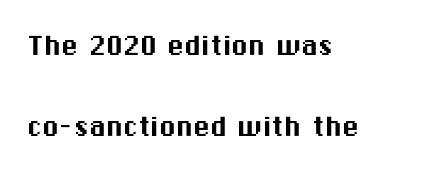
Q: Is the text italic (slanted)? A: No, it is upright.
Q: Is the typeface a serif or a sans-serif typeface? A: Sans-serif.
Q: Is the text underlined? A: No.
Q: How is the paragraph aligned? A: Left-aligned.
Q: Is the spacing between letters normal or unusually wide? A: Normal.
Q: Is the spacing between lines tight, normal or loose? A: Loose.
Q: Width (condensed, normal, or wide)? A: Normal.
Q: Stroke contrast? A: Medium.
Q: x-height? A: Medium.
Q: Monospaced? A: No.
